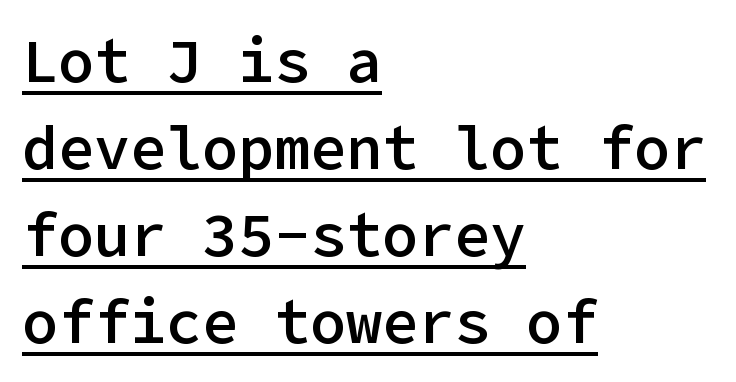
The image shows 60 px semibold sans-serif type, upright; set left-aligned, normal line spacing (1.45x), normal letter spacing, underlined; low stroke contrast and a medium x-height.
